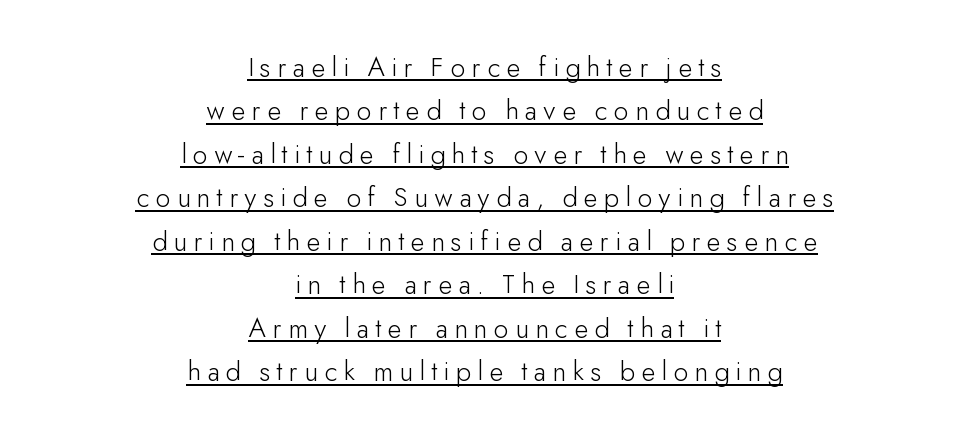
The image shows 29 px light sans-serif type, upright; set centered, normal line spacing (1.5x), unusually wide letter spacing (+0.22 em), underlined; low stroke contrast and a small x-height.
